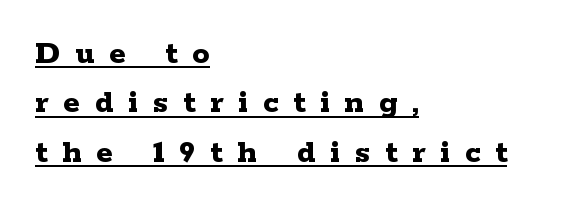
The rows are spaced the way most documents space them. Do the letters lean? They stand straight. Check the space under the baseline: a stroke is drawn there. If you drew a ruler down the left edge, every line would touch it. Caption: expanded tracking, letters set apart.
